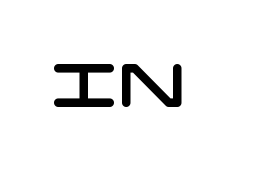
The rendering shows plain stroke endings on the letterforms — a sans-serif design. A typesetter would call this zero additional tracking. Unmarked baselines from the first word to the last.
